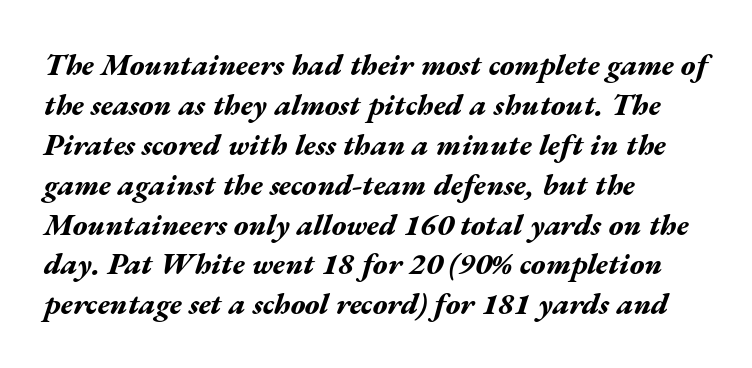
Q: Is the text bold? A: Yes.
Q: Is the text italic (slanted)? A: Yes, it leans right by about 17 degrees.
Q: Is the text underlined? A: No.
Q: How is the paragraph aligned? A: Left-aligned.
Q: Is the spacing between letters normal or unusually wide? A: Normal.
Q: Is the spacing between lines tight, normal or loose? A: Normal.
Q: Width (condensed, normal, or wide)? A: Wide.
Q: Stroke contrast? A: Medium.
Q: x-height? A: Medium.
Q: Monospaced? A: No.
